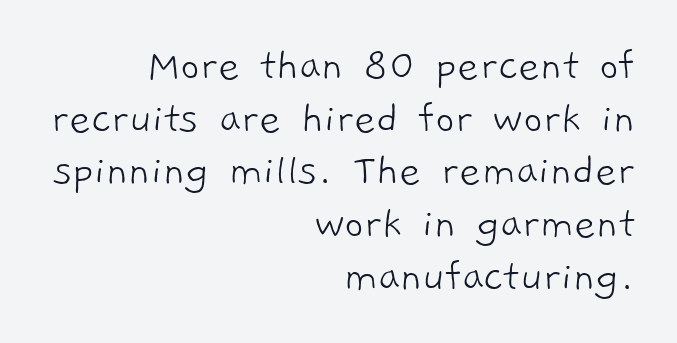
{"serif": "no", "bold": "no", "weight": "light", "width": "normal", "stroke_contrast": "low", "x_height": "medium", "monospaced": "no", "underline": "no", "align": "right", "line_spacing": "tight", "line_spacing_ratio": 1.12, "letter_spacing": "normal", "letter_spacing_em": 0.0, "glyph_px": 47}
